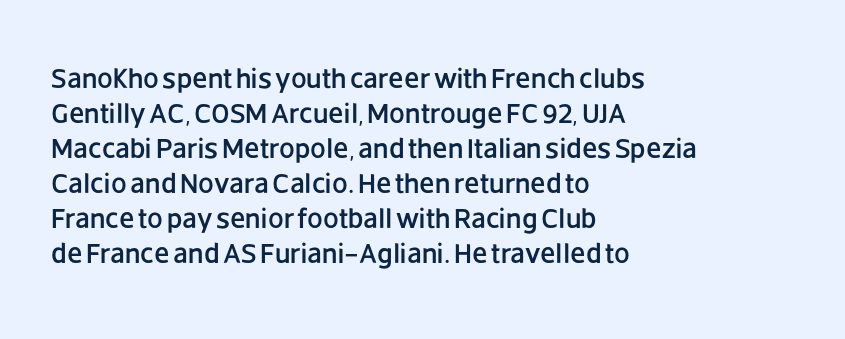
Q: Is the text italic (slanted)? A: No, it is upright.
Q: Is the typeface a serif or a sans-serif typeface? A: Sans-serif.
Q: Is the text underlined? A: No.
Q: How is the paragraph aligned? A: Left-aligned.
Q: Is the spacing between letters normal or unusually wide? A: Normal.
Q: Is the spacing between lines tight, normal or loose? A: Normal.
Q: Width (condensed, normal, or wide)? A: Normal.
Q: Stroke contrast? A: Low.
Q: x-height? A: Large.
Q: Monospaced? A: No.
